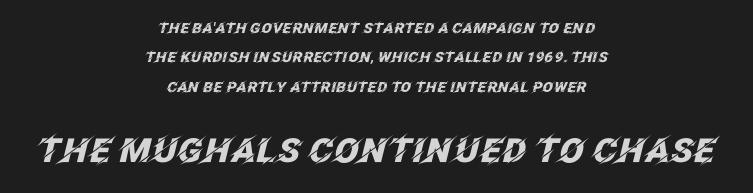
{"italic": "yes", "lean": "right", "slant_degrees": 12, "bold": "yes", "weight": "heavy", "width": "normal", "stroke_contrast": "low", "x_height": "large", "monospaced": "no", "underline": "no", "align": "center", "line_spacing": "loose", "line_spacing_ratio": 2.1, "letter_spacing": "normal", "letter_spacing_em": 0.0, "larger_block": "second", "size_ratio": 2.36, "glyph_px": 33}
